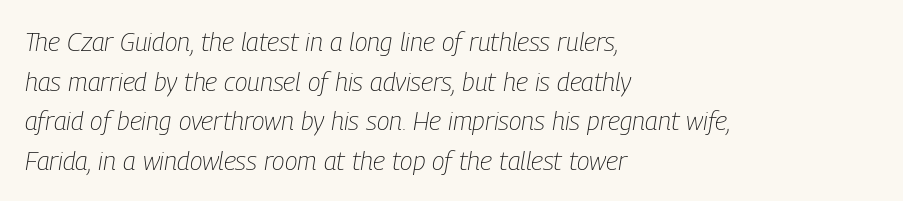
Observe the ordinary spacing: letters are neighbours, not strangers. Quick note: italic. Is there much room between lines? A standard amount, neither cramped nor airy. Anything drawn beneath the words? Only blank space. Compared with a typical body face, this is equally light or lighter still.
